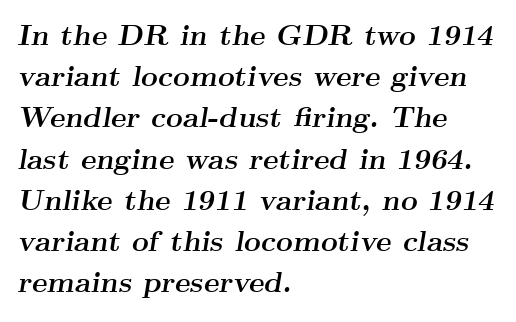
The image shows 29 px semibold, wide serif type, italic (leaning right); set left-aligned, normal line spacing (1.42x), normal letter spacing, not underlined; medium stroke contrast and a small x-height.
